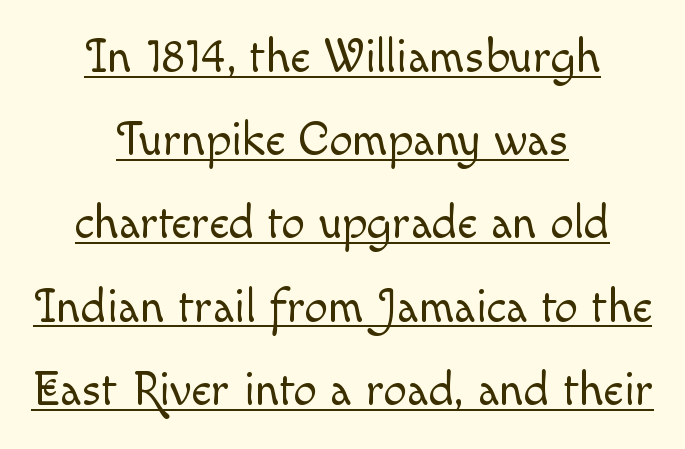
Stroke thickness stays within the range of a standard reading face or lighter. Is there an underline? Yes — a line sits under the letters. Students, note that the glyphs here touch the page at normal intervals. A typesetter would call this proportional, since set widths differ per character. Rendered with straight, roman letterforms.
